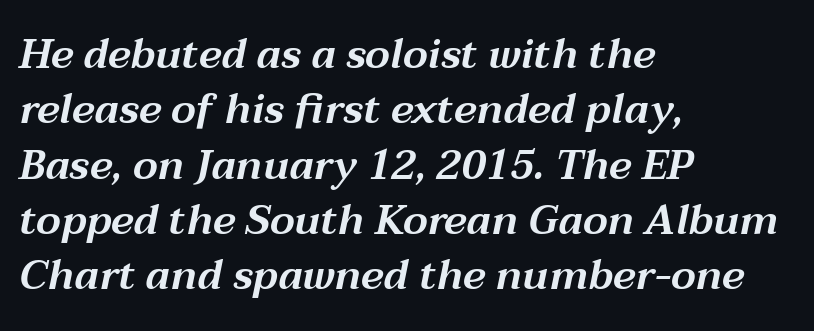
The ragged edge is on the right, which tells us the setting is flush left. The letters sit at their default tracking, neither squeezed nor spread. Compared with typical paragraphs, the rows here are spaced about the same. Think of a printed novel: that variable character pitch is what you see here. Unmarked baselines from the first word to the last.
